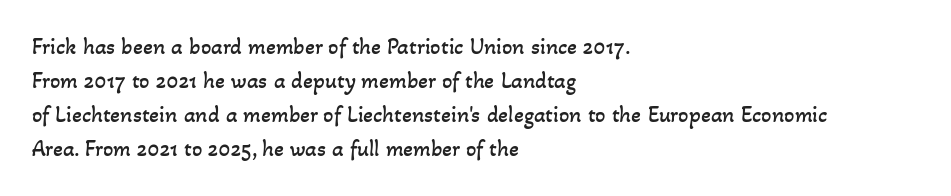
The image shows 23 px text type; set left-aligned, normal line spacing (1.48x), normal letter spacing, not underlined.
